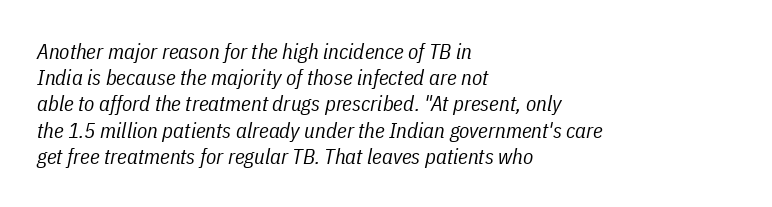
The image shows 21 px text type, italic (leaning right); set left-aligned, normal line spacing (1.25x), normal letter spacing, not underlined.
